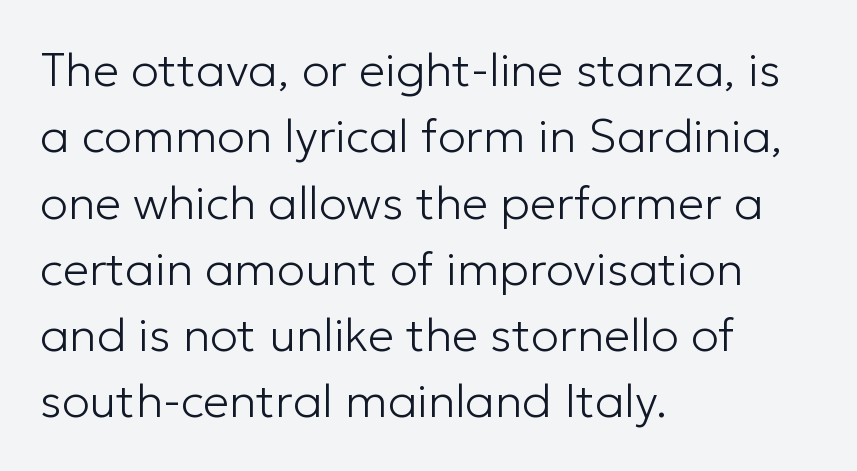
Q: Is the text bold? A: No.
Q: Is the text italic (slanted)? A: No, it is upright.
Q: Is the typeface a serif or a sans-serif typeface? A: Sans-serif.
Q: Is the text underlined? A: No.
Q: How is the paragraph aligned? A: Left-aligned.
Q: Is the spacing between letters normal or unusually wide? A: Normal.
Q: Is the spacing between lines tight, normal or loose? A: Normal.
Q: Width (condensed, normal, or wide)? A: Normal.
Q: Stroke contrast? A: Low.
Q: x-height? A: Medium.
Q: Monospaced? A: No.
